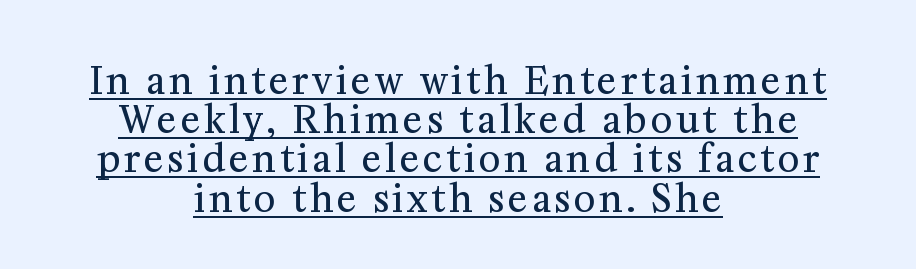
Q: Is the text bold? A: No.
Q: Is the text italic (slanted)? A: No, it is upright.
Q: Is the typeface a serif or a sans-serif typeface? A: Serif.
Q: Is the text underlined? A: Yes.
Q: How is the paragraph aligned? A: Centered.
Q: Is the spacing between lines tight, normal or loose? A: Tight.
Q: Width (condensed, normal, or wide)? A: Normal.
Q: Stroke contrast? A: Medium.
Q: x-height? A: Medium.
Q: Monospaced? A: No.
